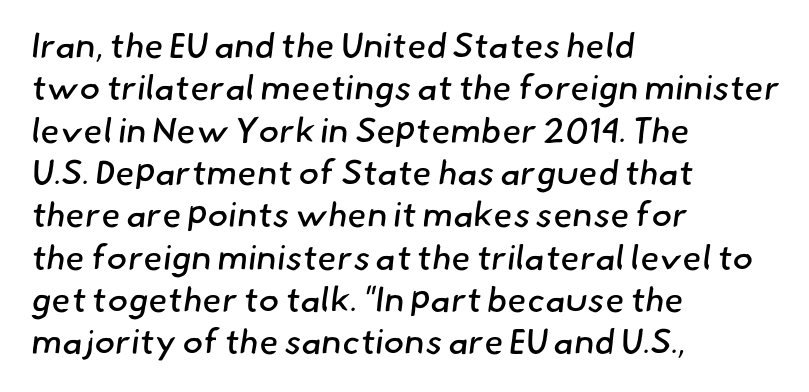
The string is rendered with underlining switched off. The line texture is even and compact thanks to regular tracking. Proportional: the letters do not fall into vertical columns. Weight class: somewhere from thin through regular. Line starts are locked; line ends wander.
